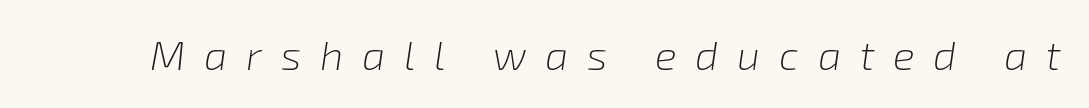
No chunkiness to these letters — they're not bold. The string is rendered with underlining switched off. This sample has the flowing, uneven cadence of proportional lettering. Is the letter spacing exaggerated? Yes — the characters are pushed far apart. Would a proofreader flag this as italicized? Yes.
